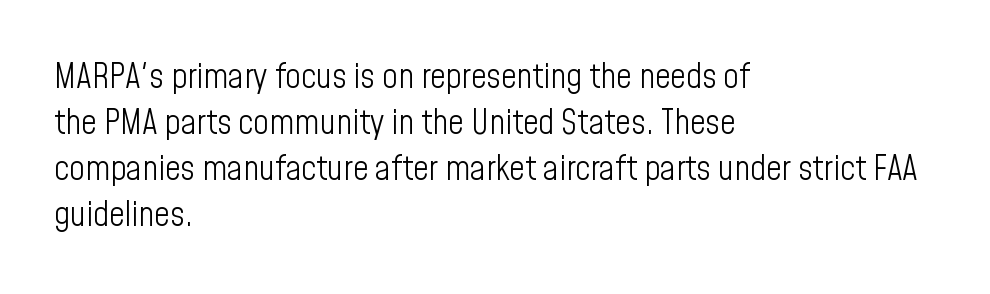
{"serif": "no", "italic": "no", "bold": "no", "weight": "light", "width": "condensed", "stroke_contrast": "low", "x_height": "medium", "monospaced": "no", "underline": "no", "align": "left", "line_spacing": "normal", "line_spacing_ratio": 1.35, "letter_spacing": "normal", "letter_spacing_em": 0.0, "glyph_px": 34}
